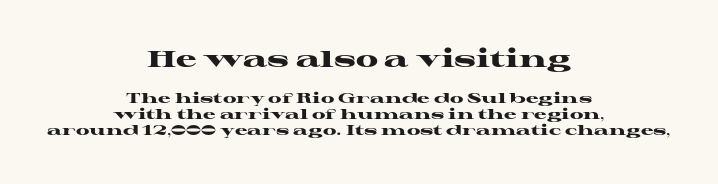
Q: Is the text bold? A: Yes.
Q: Is the text italic (slanted)? A: No, it is upright.
Q: Is the text underlined? A: No.
Q: How is the paragraph aligned? A: Centered.
Q: Is the spacing between letters normal or unusually wide? A: Normal.
Q: Is the spacing between lines tight, normal or loose? A: Tight.
Q: Which block of text is set in a larger size, the first (top) or the second (bottom)? A: The first (top) one.
